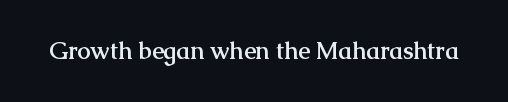
Q: Is the text bold? A: Yes.
Q: Is the text italic (slanted)? A: No, it is upright.
Q: Is the text underlined? A: No.
Q: Is the spacing between letters normal or unusually wide? A: Normal.
